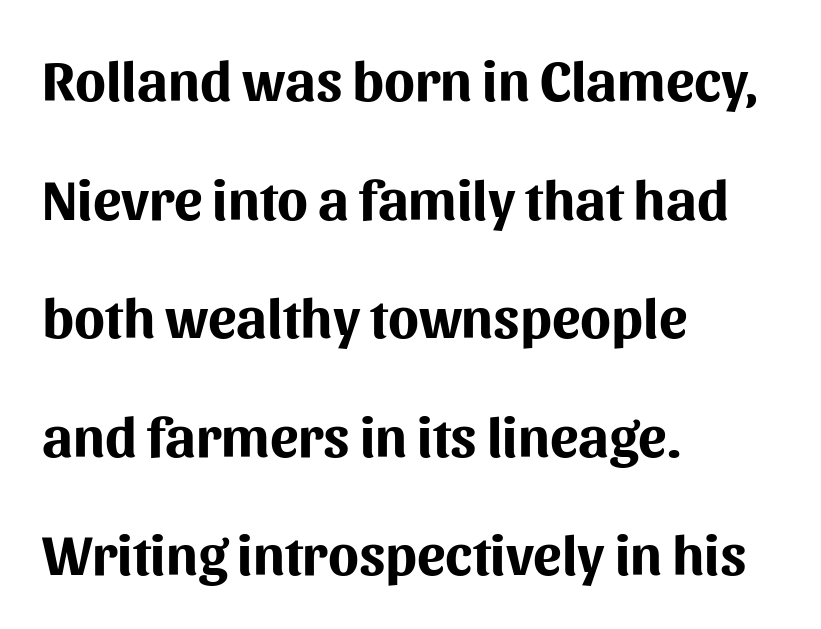
{"serif": "no", "italic": "no", "bold": "yes", "weight": "bold", "width": "normal", "stroke_contrast": "medium", "x_height": "medium", "monospaced": "no", "underline": "no", "align": "left", "line_spacing": "loose", "line_spacing_ratio": 2.08, "letter_spacing": "normal", "letter_spacing_em": 0.0, "glyph_px": 57}
